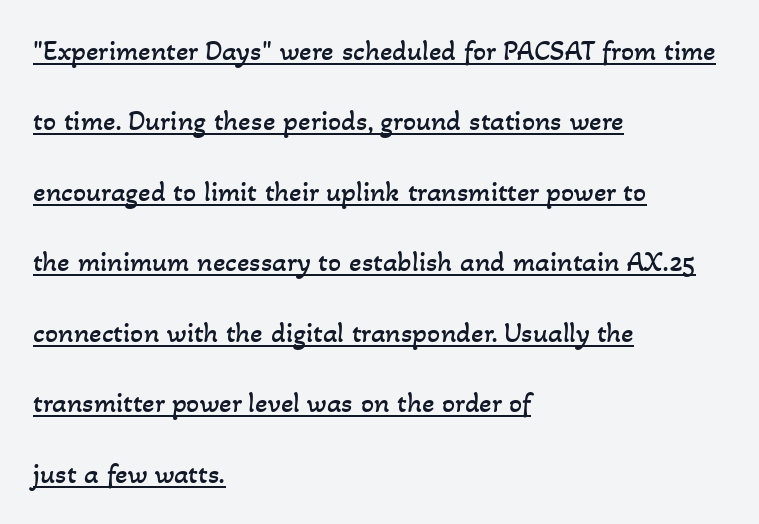
This sample is left-justified, so line endings fall wherever the words run out. A typesetter would call this proportional, since set widths differ per character. How would I describe the line gaps? Wide and relaxed. This is underlined copy, the kind a proofreader might mark for attention.
